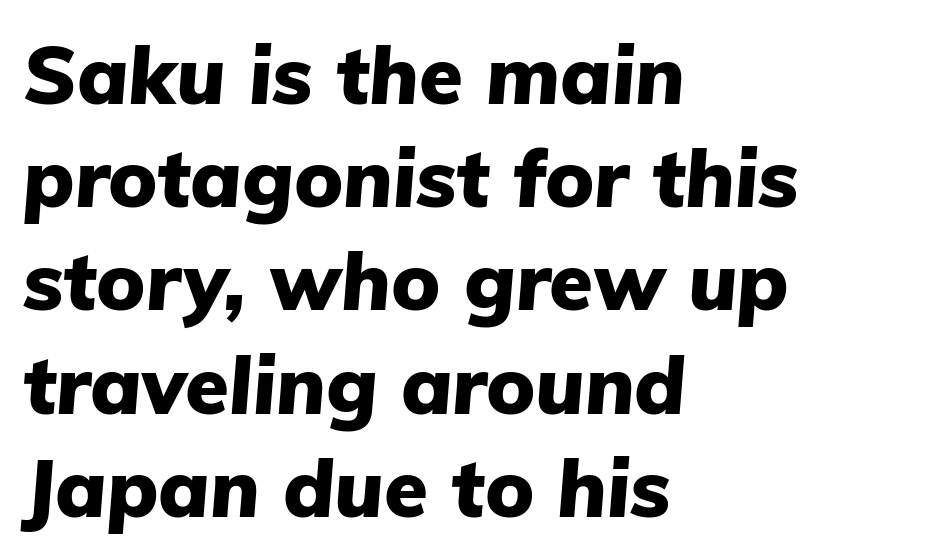
Character widths vary here, with narrow letters taking less room than wide ones. Does the copy run flush right? No — it runs flush left. The baseline area is clear. The type is set solid horizontally, with unmodified tracking. Stroke thickness is high; the sample reads as a true bold.
